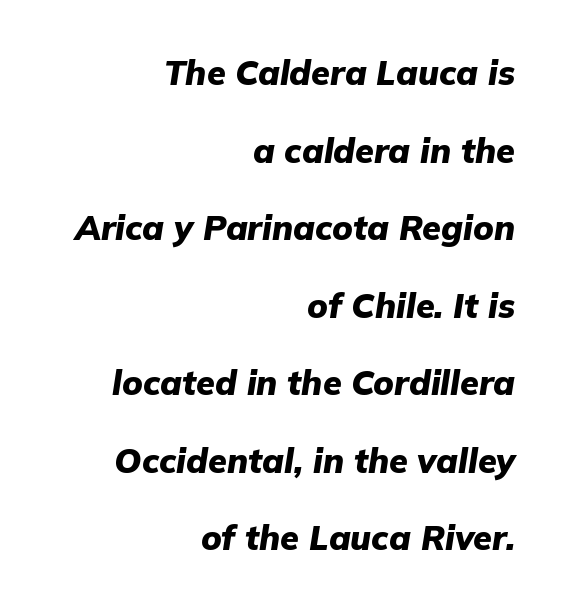
If you drew a ruler down the right edge, every line would touch it. Standard letterfit; no display-style spreading of the glyphs. This sample has the flowing, uneven cadence of proportional lettering. Set as a true bold cut, around the 700 mark. When letters slant like this, we call the style italic. Glance below the letters and you will spot only blank space.
